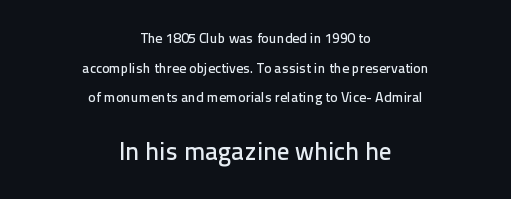
The image shows 25 px text type, upright; set centered, loose line spacing (2.11x), normal letter spacing, not underlined; the second (bottom) block is 1.79x larger.
